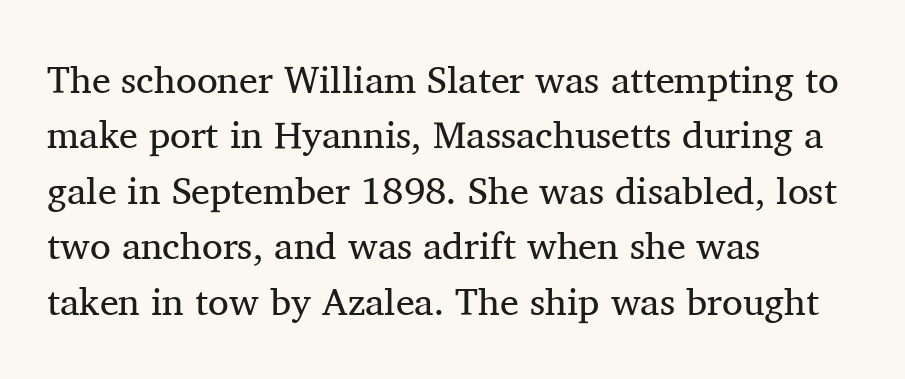
Note: serifs present on the glyphs. Varying glyph widths throughout — classic text-font behaviour. Caption: standard tracking, unaltered. Nope, not italic — everything's standing straight.
